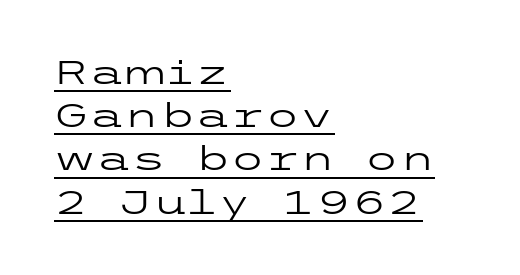
The image shows 32 px regular-weight, wide sans-serif type, upright; set left-aligned, normal line spacing (1.35x), normal letter spacing, underlined; low stroke contrast and a medium x-height.
